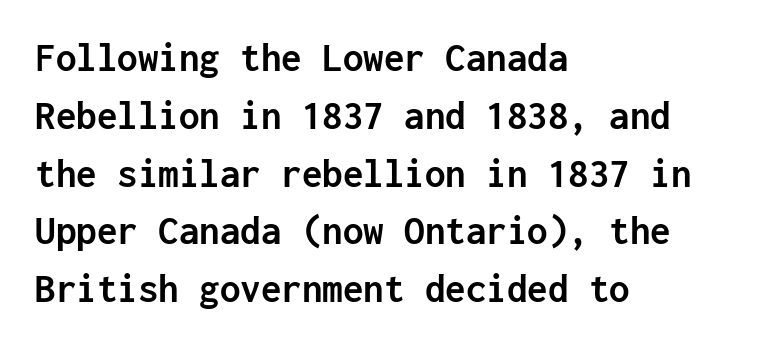
Q: Is the text bold? A: Yes.
Q: Is the text italic (slanted)? A: No, it is upright.
Q: Is the typeface a serif or a sans-serif typeface? A: Sans-serif.
Q: Is the text underlined? A: No.
Q: How is the paragraph aligned? A: Left-aligned.
Q: Is the spacing between letters normal or unusually wide? A: Normal.
Q: Is the spacing between lines tight, normal or loose? A: Normal.
Q: Width (condensed, normal, or wide)? A: Normal.
Q: Stroke contrast? A: Low.
Q: x-height? A: Medium.
Q: Monospaced? A: Yes.
